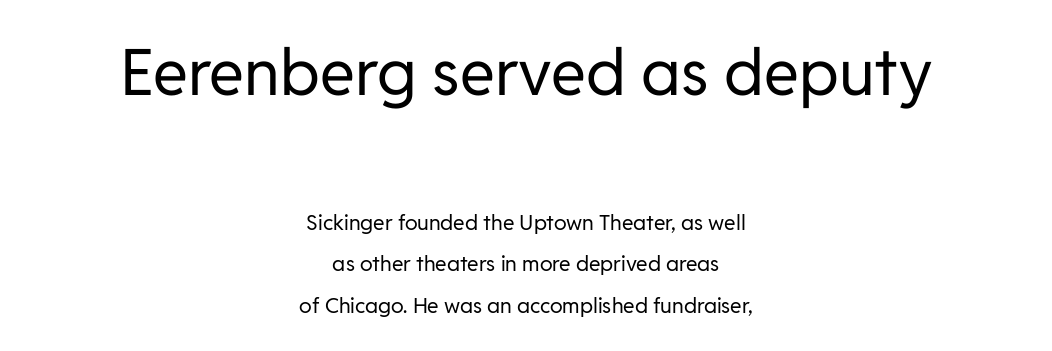
Q: Is the text bold? A: No.
Q: Is the text italic (slanted)? A: No, it is upright.
Q: Is the typeface a serif or a sans-serif typeface? A: Sans-serif.
Q: Is the text underlined? A: No.
Q: How is the paragraph aligned? A: Centered.
Q: Is the spacing between letters normal or unusually wide? A: Normal.
Q: Is the spacing between lines tight, normal or loose? A: Loose.
Q: Which block of text is set in a larger size, the first (top) or the second (bottom)? A: The first (top) one.
Q: Width (condensed, normal, or wide)? A: Normal.
Q: Stroke contrast? A: Low.
Q: x-height? A: Medium.
Q: Monospaced? A: No.
